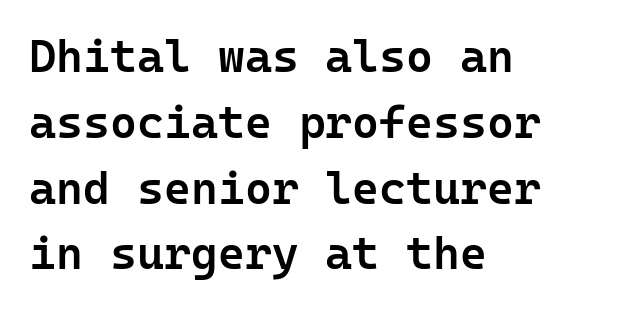
Q: Is the text bold? A: Semi-bold.
Q: Is the text italic (slanted)? A: No, it is upright.
Q: Is the typeface a serif or a sans-serif typeface? A: Sans-serif.
Q: Is the text underlined? A: No.
Q: How is the paragraph aligned? A: Left-aligned.
Q: Is the spacing between letters normal or unusually wide? A: Normal.
Q: Is the spacing between lines tight, normal or loose? A: Normal.
Q: Width (condensed, normal, or wide)? A: Normal.
Q: Stroke contrast? A: Low.
Q: x-height? A: Medium.
Q: Monospaced? A: Yes.
